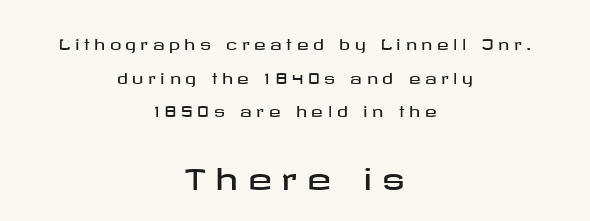
The image shows 29 px wide sans-serif type, upright; set centered, loose line spacing (2.41x), unusually wide letter spacing (+0.33 em), not underlined; the second (bottom) block is 2.07x larger; low stroke contrast and a medium x-height.
